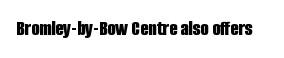
Q: Is the text bold? A: Yes.
Q: Is the text italic (slanted)? A: No, it is upright.
Q: Is the text underlined? A: No.
Q: Is the spacing between letters normal or unusually wide? A: Normal.
